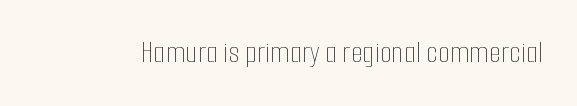
Stem width sits at or under what a default text font uses. Each row of text sits above clean, open space. Proportional: the letters do not fall into vertical columns. The line texture is even and compact thanks to regular tracking. Notice how the stems are strictly vertical — no italics here.
